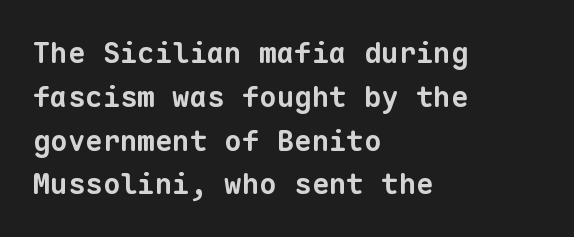
The typesetter chose a ragged-right arrangement here. Classification — sans serif. Spacing between characters is what you'd get straight out of the box. The line-height multiplier appears to be the usual default. Looks like terminal output: every glyph gets an equal slot. Typesetter's note: full bold, strokes at maximum text heaviness.
